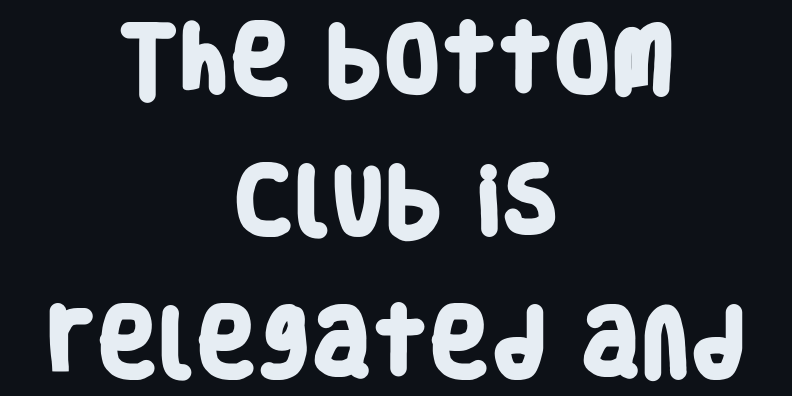
This sample has the flowing, uneven cadence of proportional lettering. Quick note: underline off. In terms of letterform style, serifs are entirely absent. These lines stack symmetrically, like a column narrowing and widening about its center. Heavy, bold letterforms.
